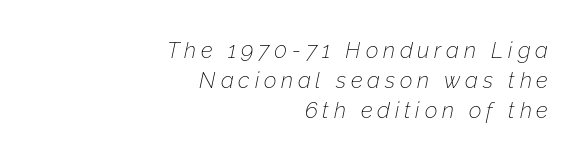
Yep, that's italic — everything's leaning. Successive baselines arrive at the customary interval. The typesetting does not lean heavy: it is not bold. All the whitespace from short lines collects on the left. Look at the tracking — it's clearly loosened, letters drifting apart.
